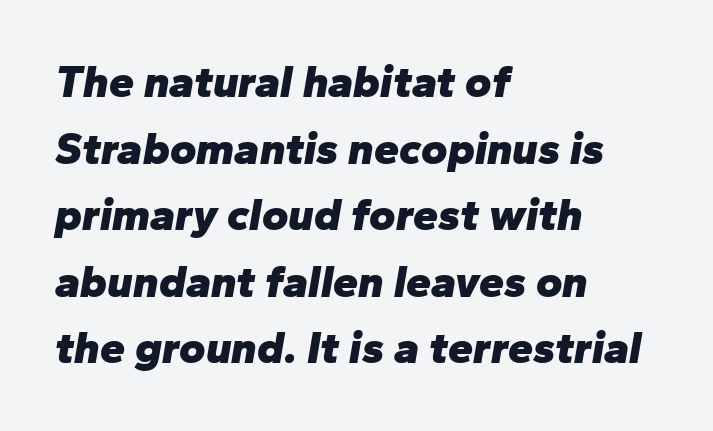
The image shows 45 px heavy type, italic (leaning right); set left-aligned, normal line spacing (1.48x), normal letter spacing, not underlined; low stroke contrast and a medium x-height.
